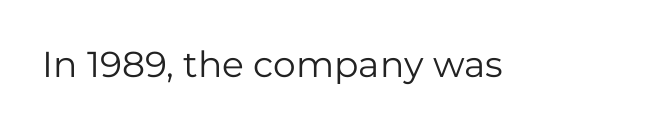
The image shows 36 px regular-weight sans-serif type, upright; set normal letter spacing, not underlined; low stroke contrast and a medium x-height.
